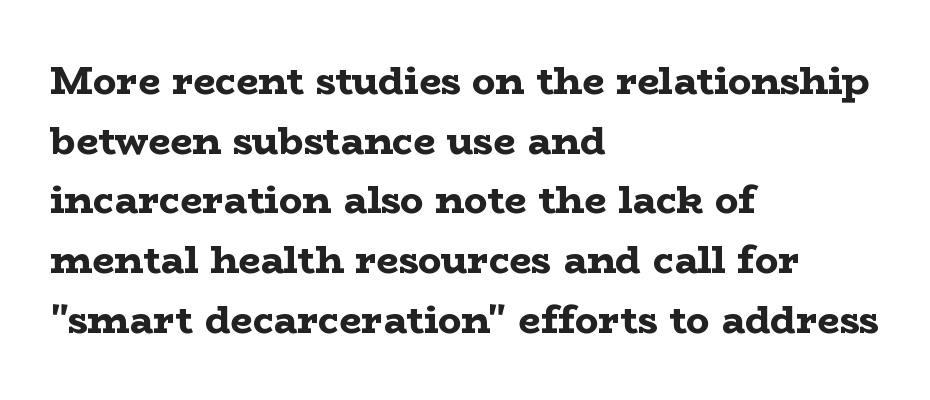
Q: Is the text bold? A: Yes.
Q: Is the text italic (slanted)? A: No, it is upright.
Q: Is the typeface a serif or a sans-serif typeface? A: Serif.
Q: Is the text underlined? A: No.
Q: How is the paragraph aligned? A: Left-aligned.
Q: Is the spacing between letters normal or unusually wide? A: Normal.
Q: Is the spacing between lines tight, normal or loose? A: Normal.
Q: Width (condensed, normal, or wide)? A: Wide.
Q: Stroke contrast? A: Low.
Q: x-height? A: Medium.
Q: Monospaced? A: No.
